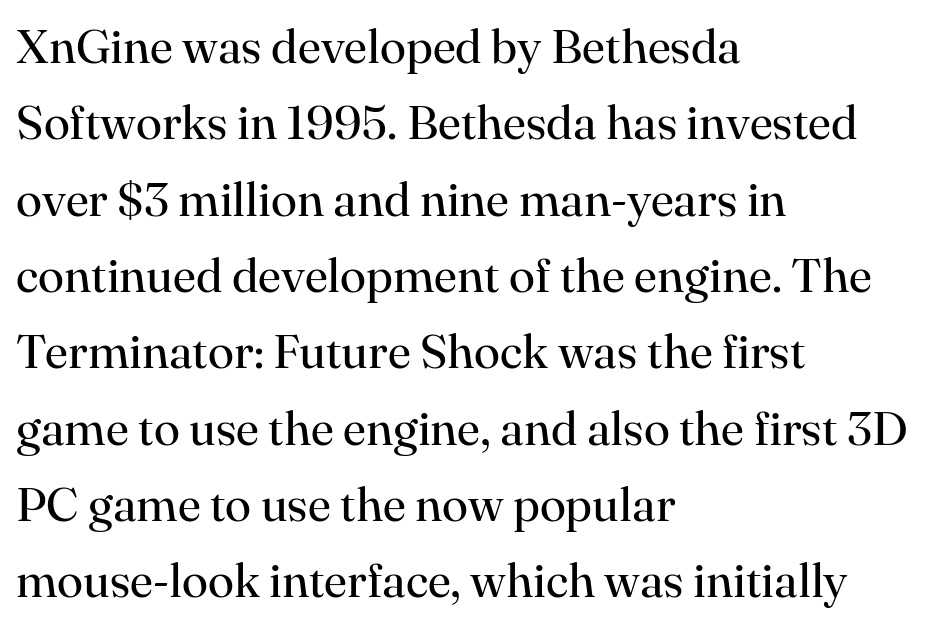
The image shows 48 px regular-weight serif type, upright; set left-aligned, normal line spacing (1.59x), normal letter spacing, not underlined; high stroke contrast and a small x-height.
